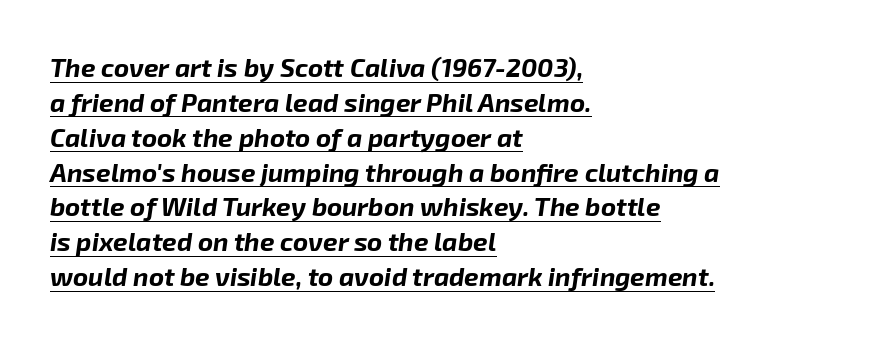
{"italic": "yes", "lean": "right", "slant_degrees": 8, "bold": "yes", "underline": "yes", "align": "left", "line_spacing": "normal", "line_spacing_ratio": 1.34, "letter_spacing": "normal", "letter_spacing_em": 0.0, "glyph_px": 26}
